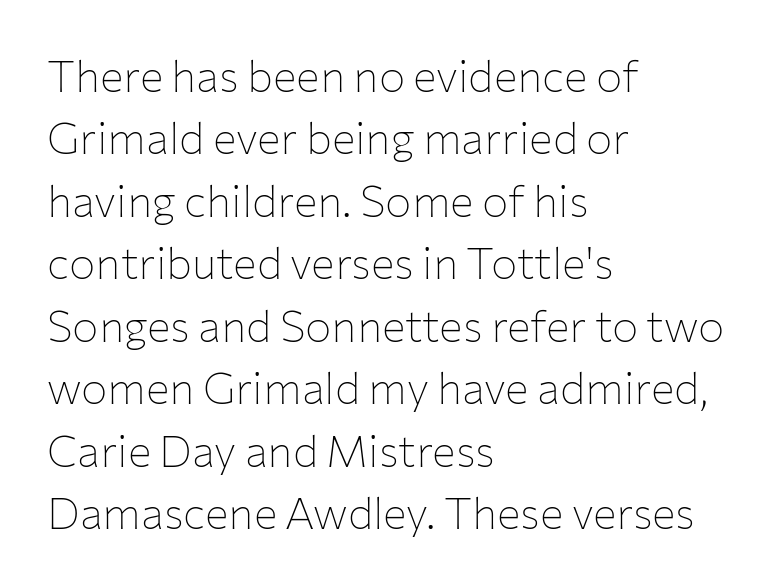
The image shows 44 px thin sans-serif type, upright; set left-aligned, normal line spacing (1.42x), normal letter spacing, not underlined; low stroke contrast and a medium x-height.
